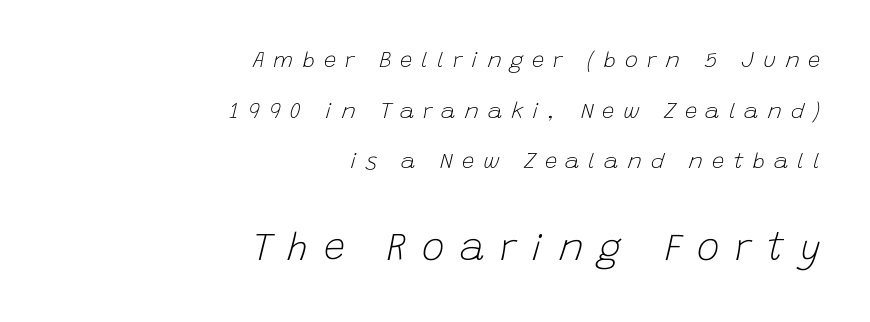
The image shows 38 px light type, italic (leaning right); set right-aligned, loose line spacing (2.3x), unusually wide letter spacing (+0.4 em), not underlined; the second (bottom) block is 1.73x larger; low stroke contrast and a large x-height.
